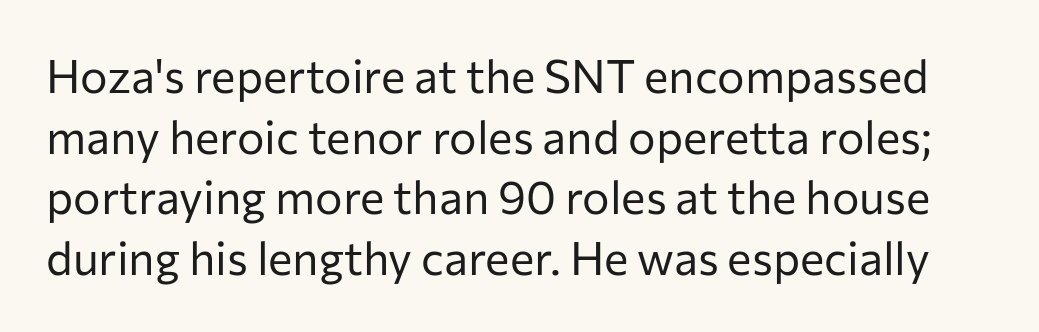
{"serif": "no", "italic": "no", "bold": "no", "weight": "regular", "width": "normal", "stroke_contrast": "low", "x_height": "medium", "monospaced": "no", "underline": "no", "line_spacing": "normal", "line_spacing_ratio": 1.32, "letter_spacing": "normal", "letter_spacing_em": 0.0, "glyph_px": 46}
